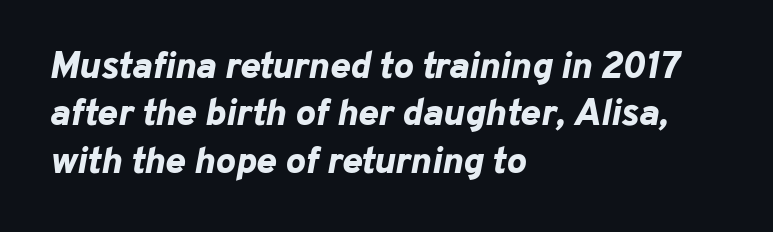
What stands out about the letter spacing? Nothing — it is the standard amount. Layout note: lines flush left. Only glyphs here, with clear space below each row. Regarding leading, the lines here are spaced in the standard way. This sample has the flowing, uneven cadence of proportional lettering.
